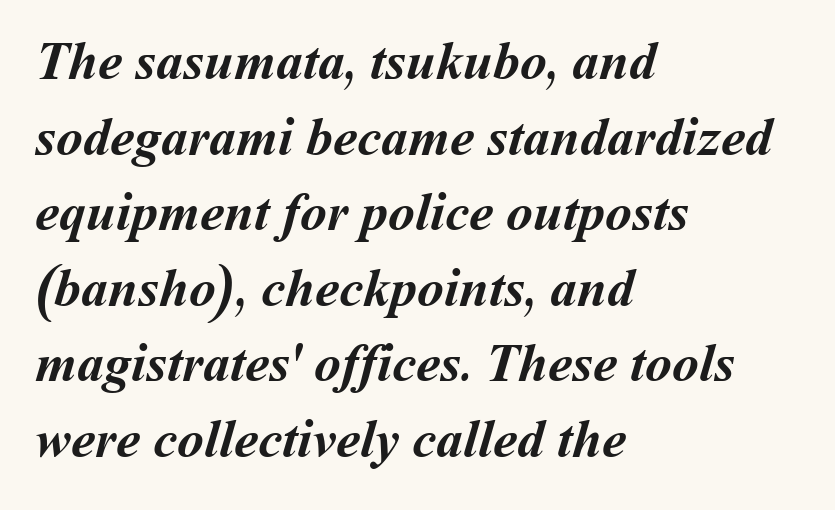
The image shows 54 px semibold type; set left-aligned, normal line spacing (1.4x), normal letter spacing, not underlined; medium stroke contrast and a medium x-height.
